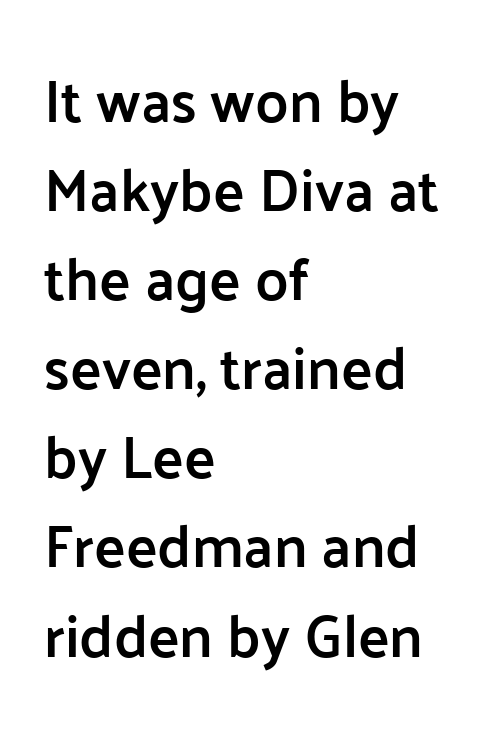
{"serif": "no", "italic": "no", "bold": "semi", "weight": "semibold", "width": "normal", "stroke_contrast": "low", "x_height": "medium", "monospaced": "no", "underline": "no", "align": "left", "line_spacing": "normal", "line_spacing_ratio": 1.51, "letter_spacing": "normal", "letter_spacing_em": 0.0, "glyph_px": 59}
